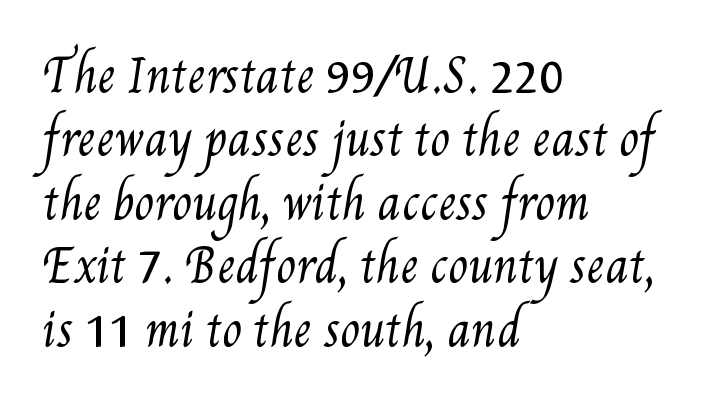
Caption: multi-line text, flush left, ragged right. Nothing heavy about these letters — not bold at all. Is the letter spacing exaggerated? No — it looks like the ordinary default. The lines sit at an ordinary, default distance from one another.
